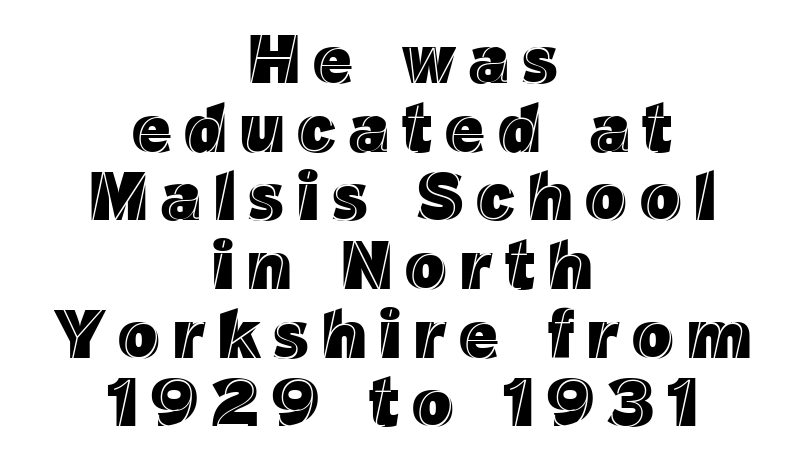
The image shows 68 px text type, upright; set centered, tight line spacing (1.01x), not underlined; a medium x-height.
